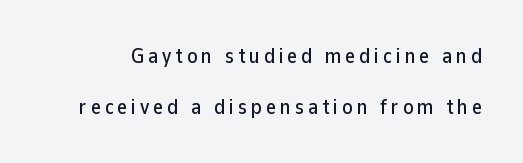
Q: Is the text italic (slanted)? A: No, it is upright.
Q: Is the text underlined? A: No.
Q: Is the spacing between lines tight, normal or loose? A: Loose.
